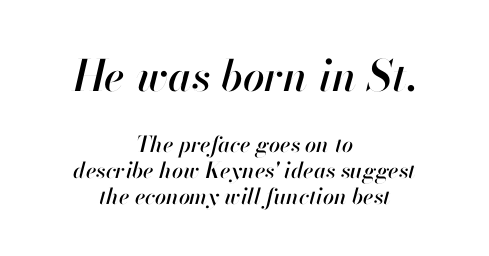
The image shows 43 px text type, italic (leaning right); set centered, line spacing 1.18x, normal letter spacing, not underlined; the first (top) block is 1.95x larger; high stroke contrast and a small x-height.
